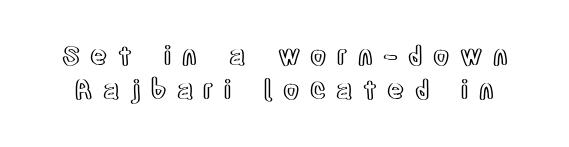
Q: Is the text italic (slanted)? A: No, it is upright.
Q: Is the text underlined? A: No.
Q: Is the spacing between letters normal or unusually wide? A: Unusually wide.
Q: Is the spacing between lines tight, normal or loose? A: Normal.
